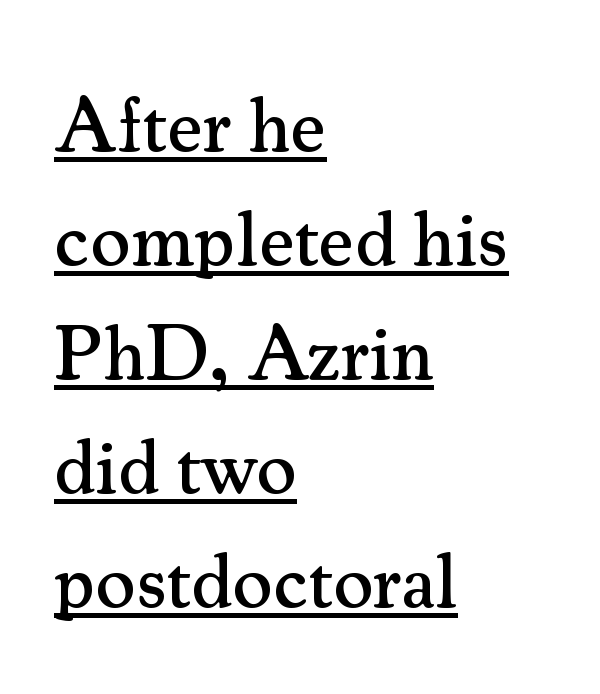
Q: Is the text italic (slanted)? A: No, it is upright.
Q: Is the typeface a serif or a sans-serif typeface? A: Serif.
Q: Is the text underlined? A: Yes.
Q: How is the paragraph aligned? A: Left-aligned.
Q: Is the spacing between letters normal or unusually wide? A: Normal.
Q: Is the spacing between lines tight, normal or loose? A: Normal.
Q: Width (condensed, normal, or wide)? A: Normal.
Q: Stroke contrast? A: Medium.
Q: x-height? A: Small.
Q: Monospaced? A: No.
